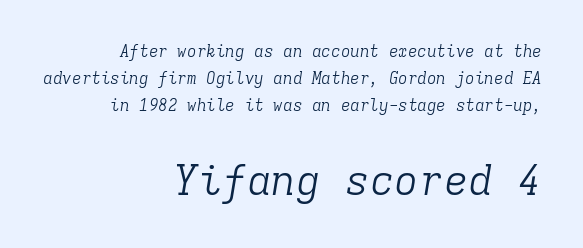
{"serif": "yes", "italic": "yes", "lean": "right", "slant_degrees": 9, "bold": "no", "weight": "light", "width": "normal", "stroke_contrast": "low", "x_height": "medium", "monospaced": "yes", "underline": "no", "align": "right", "line_spacing": "normal", "line_spacing_ratio": 1.69, "letter_spacing": "normal", "letter_spacing_em": 0.0, "larger_block": "second", "size_ratio": 2.56, "glyph_px": 41}
